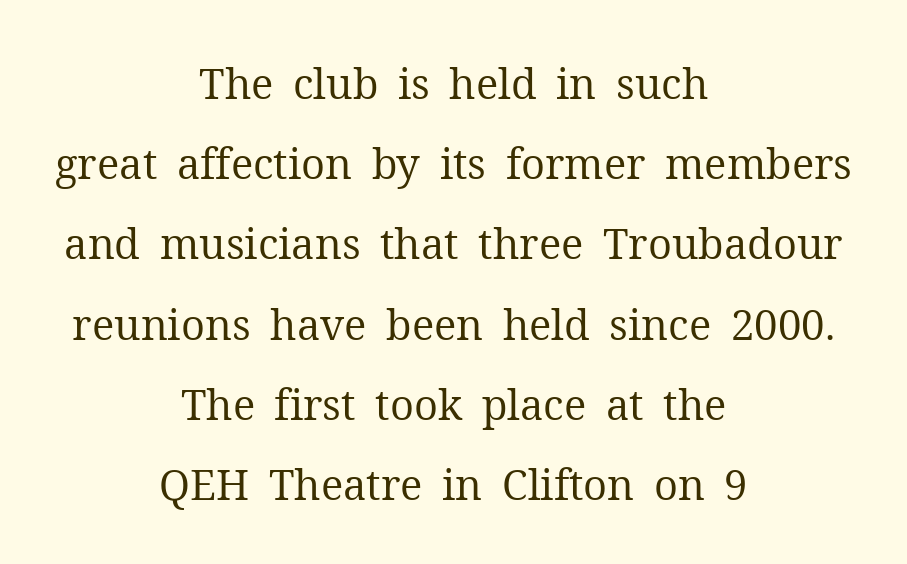
{"serif": "yes", "italic": "no", "bold": "no", "weight": "regular", "width": "normal", "stroke_contrast": "medium", "x_height": "medium", "monospaced": "no", "underline": "no", "align": "center", "line_spacing": "loose", "line_spacing_ratio": 1.91, "letter_spacing": "normal", "letter_spacing_em": 0.0, "glyph_px": 42}
